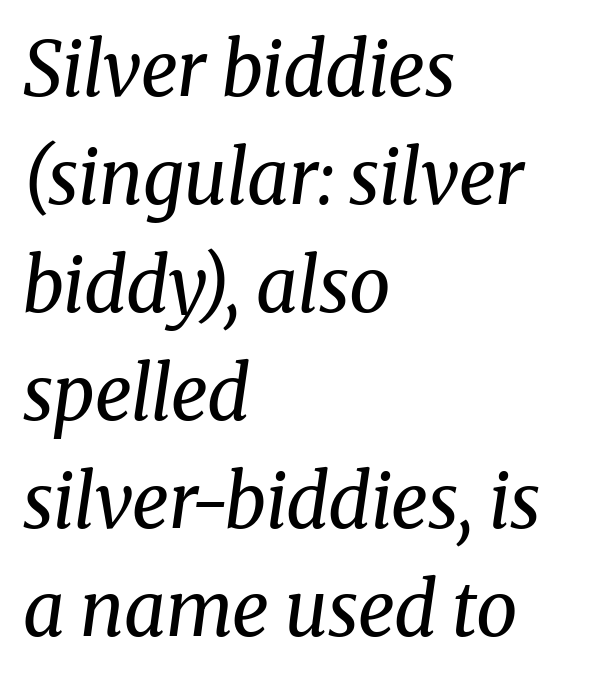
The image shows 74 px regular-weight serif type, italic (leaning right); set left-aligned, normal line spacing (1.46x), normal letter spacing, not underlined; medium stroke contrast and a medium x-height.
